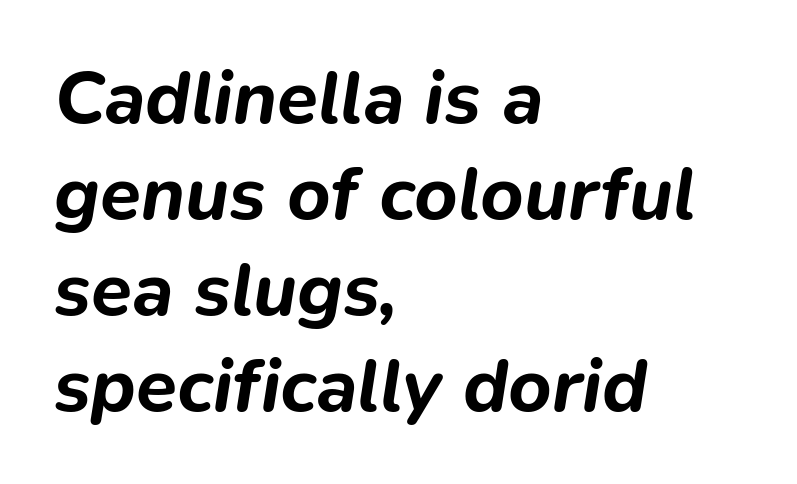
{"italic": "yes", "lean": "right", "slant_degrees": 9, "bold": "yes", "weight": "bold", "width": "normal", "stroke_contrast": "low", "x_height": "medium", "monospaced": "no", "underline": "no", "align": "left", "line_spacing": "normal", "line_spacing_ratio": 1.28, "letter_spacing": "normal", "letter_spacing_em": 0.0, "glyph_px": 75}
